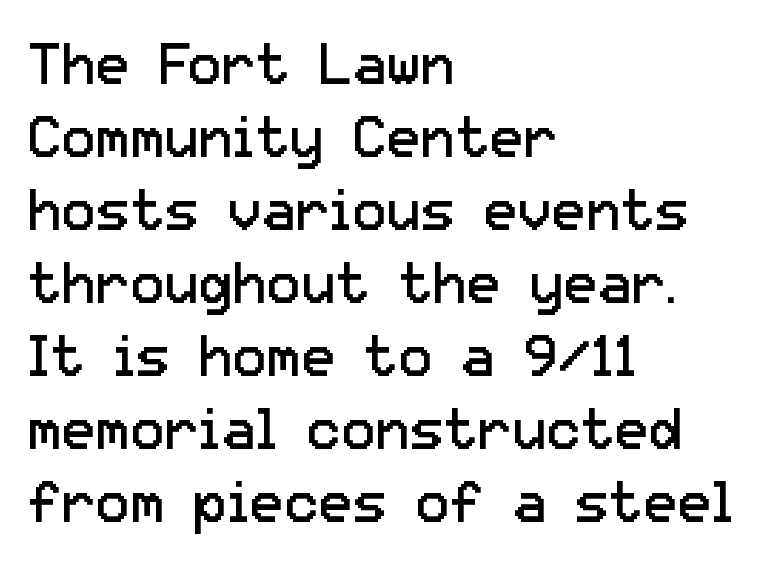
{"serif": "no", "italic": "no", "bold": "no", "weight": "regular", "width": "normal", "stroke_contrast": "low", "x_height": "medium", "monospaced": "no", "underline": "no", "align": "left", "line_spacing": "normal", "line_spacing_ratio": 1.28, "letter_spacing": "normal", "letter_spacing_em": 0.0, "glyph_px": 57}
